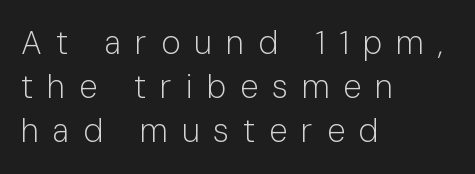
Stem width sits at or under what a default text font uses. These lines stack with their left ends in a neat column. Varying glyph widths throughout — classic text-font behaviour. Font category for this specimen: sans-serif. Rows of type keep a routine distance in the vertical direction.
